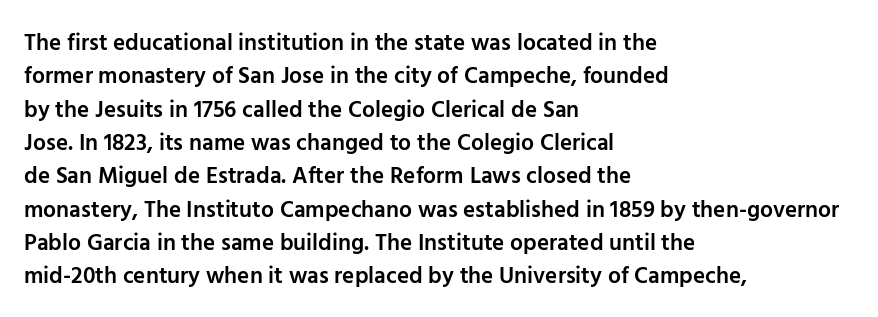
{"italic": "no", "bold": "semi", "underline": "no", "align": "left", "line_spacing": "normal", "line_spacing_ratio": 1.45, "letter_spacing": "normal", "letter_spacing_em": 0.0, "glyph_px": 23}
